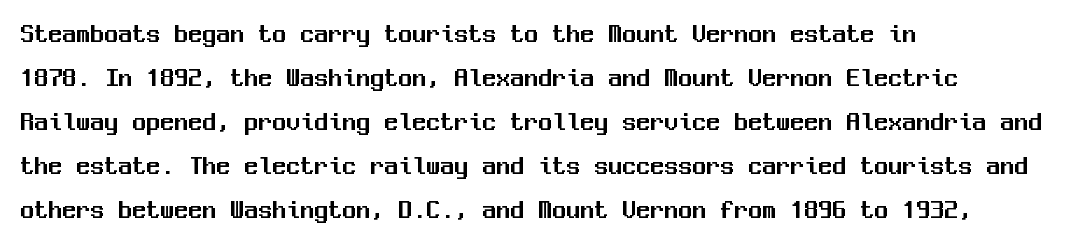
{"serif": "no", "italic": "no", "width": "normal", "stroke_contrast": "medium", "x_height": "medium", "monospaced": "yes", "underline": "no", "align": "left", "line_spacing": "normal", "line_spacing_ratio": 1.57, "letter_spacing": "normal", "letter_spacing_em": 0.0, "glyph_px": 28}
